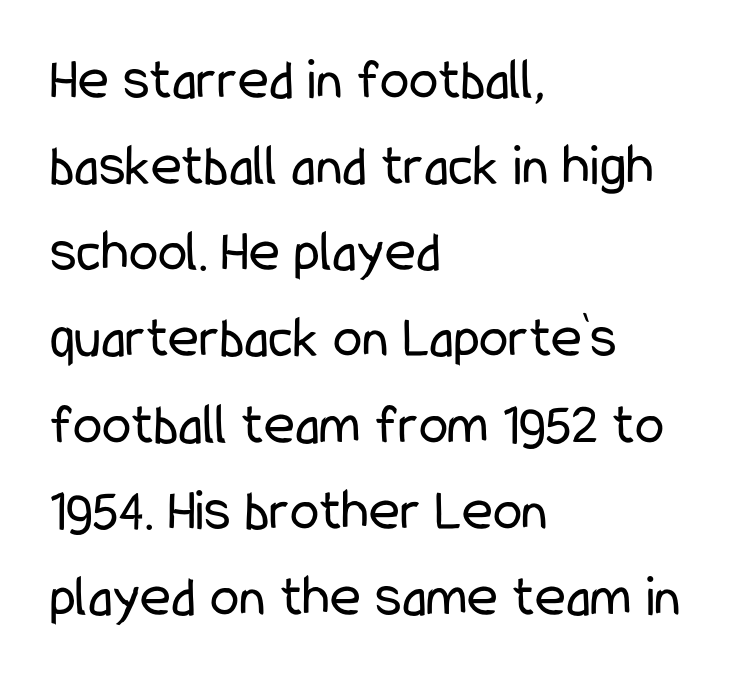
The image shows 59 px regular-weight, condensed sans-serif type, upright; set left-aligned, normal line spacing (1.46x), normal letter spacing, not underlined; low stroke contrast and a medium x-height.
